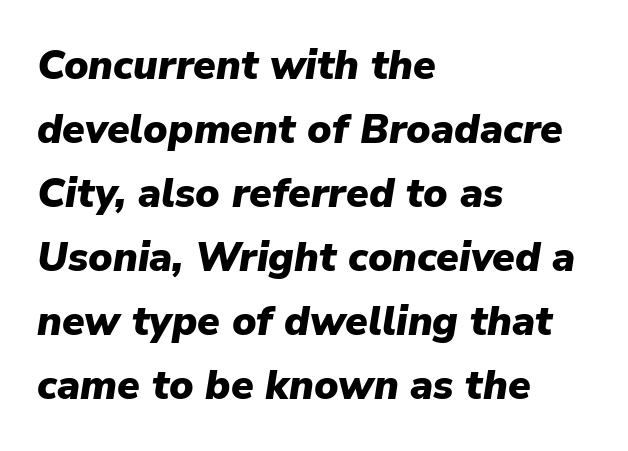
The image shows 41 px heavy type, italic (leaning right); set left-aligned, normal line spacing (1.56x), normal letter spacing, not underlined; low stroke contrast and a medium x-height.
